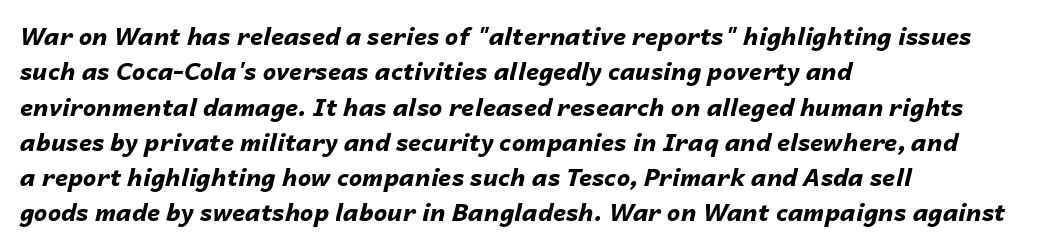
{"italic": "yes", "lean": "right", "slant_degrees": 14, "bold": "yes", "underline": "no", "align": "left", "line_spacing": "normal", "line_spacing_ratio": 1.47, "letter_spacing": "normal", "letter_spacing_em": 0.0, "glyph_px": 24}
